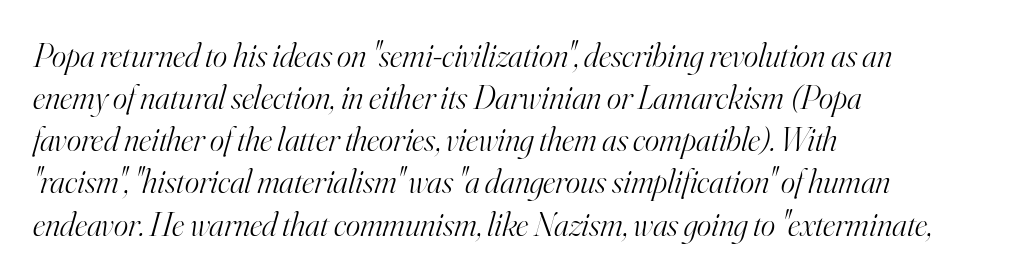
{"serif": "yes", "italic": "yes", "lean": "right", "slant_degrees": 16, "bold": "no", "weight": "light", "width": "normal", "stroke_contrast": "high", "x_height": "small", "monospaced": "no", "underline": "no", "align": "left", "line_spacing_ratio": 1.24, "letter_spacing": "normal", "letter_spacing_em": 0.0, "glyph_px": 34}
